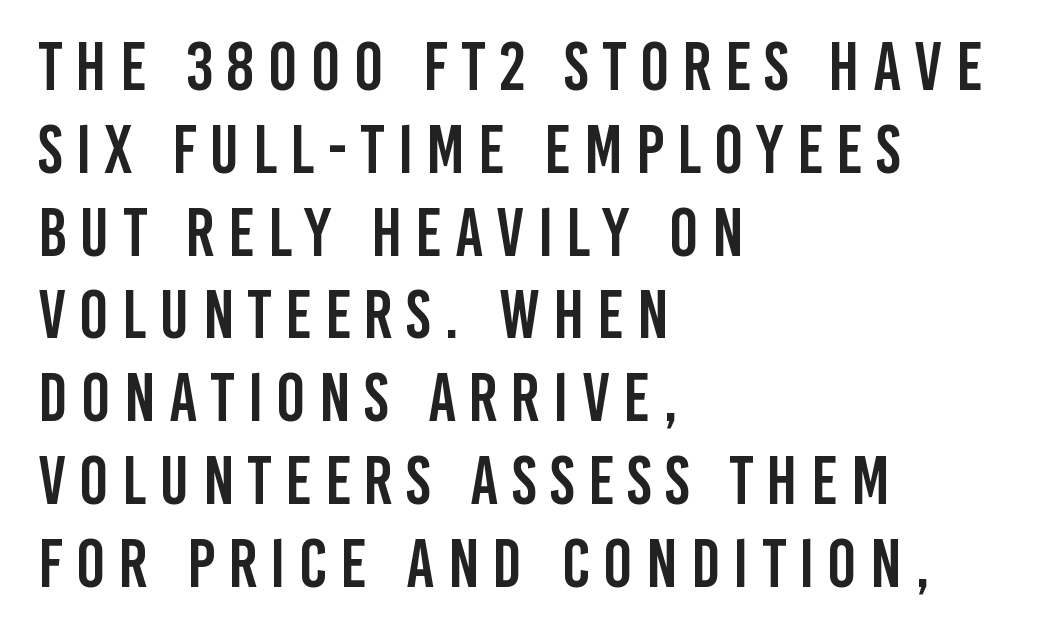
The image shows 69 px condensed sans-serif type, upright; set left-aligned, line spacing 1.2x, not underlined; low stroke contrast and a large x-height.
